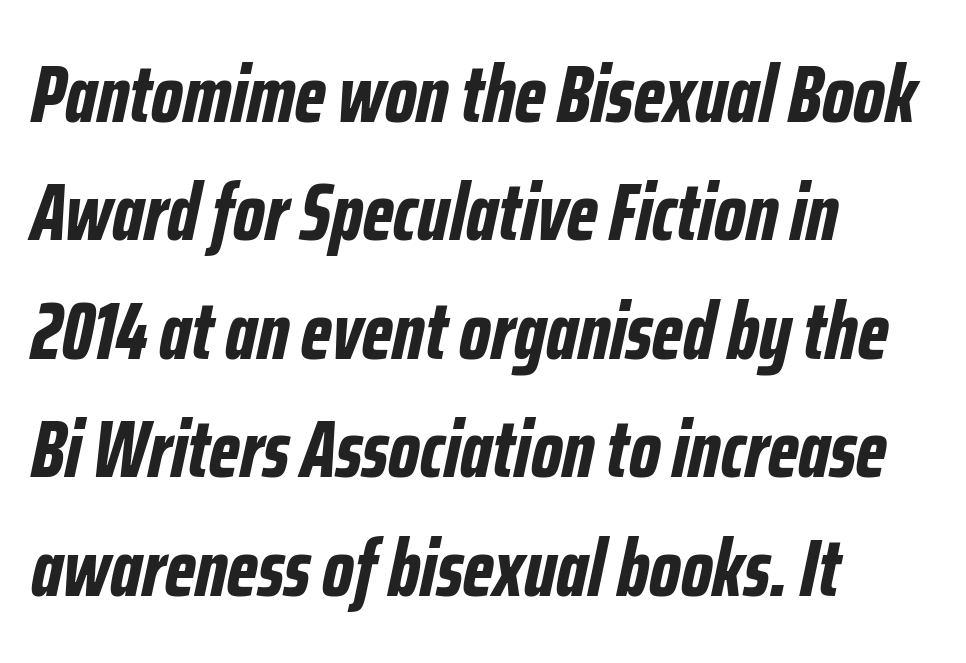
Designer's note — italics engaged. The foot of each line stays bare and open. The vertical gap from one line to the next is medium. No extra tracking has been applied to these lines. This sample has the flowing, uneven cadence of proportional lettering.
